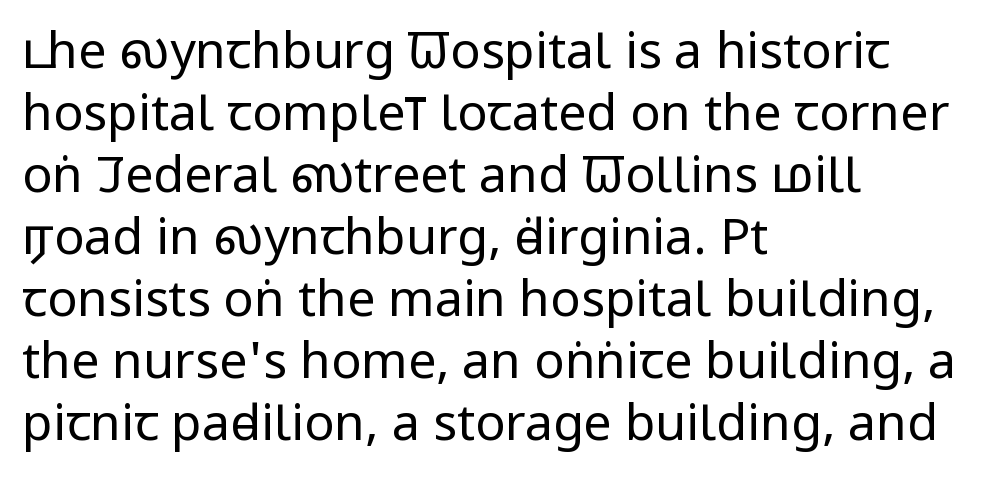
{"serif": "no", "italic": "no", "bold": "no", "weight": "regular", "width": "condensed", "stroke_contrast": "low", "x_height": "large", "monospaced": "no", "underline": "no", "align": "left", "line_spacing_ratio": 1.24, "letter_spacing": "normal", "letter_spacing_em": 0.0, "glyph_px": 50}
